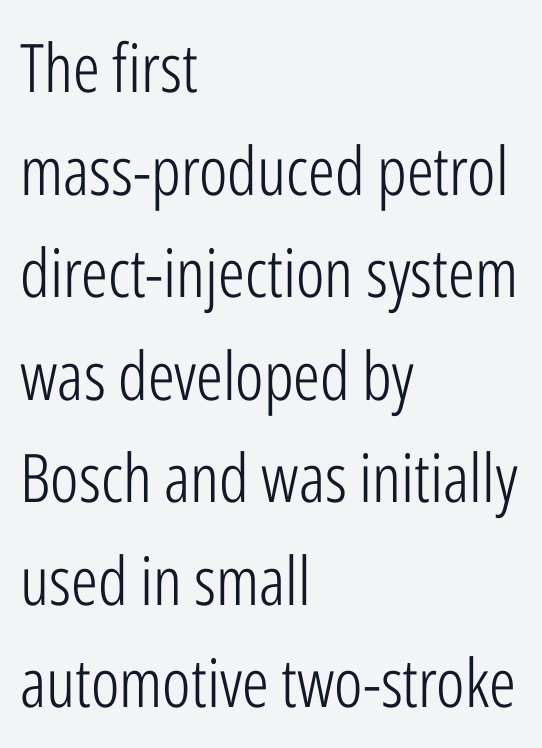
Q: Is the text bold? A: No.
Q: Is the text italic (slanted)? A: No, it is upright.
Q: Is the typeface a serif or a sans-serif typeface? A: Sans-serif.
Q: Is the text underlined? A: No.
Q: How is the paragraph aligned? A: Left-aligned.
Q: Is the spacing between letters normal or unusually wide? A: Normal.
Q: Is the spacing between lines tight, normal or loose? A: Normal.
Q: Width (condensed, normal, or wide)? A: Condensed.
Q: Stroke contrast? A: Low.
Q: x-height? A: Medium.
Q: Monospaced? A: No.
